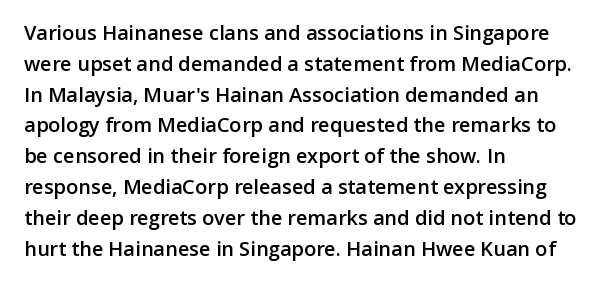
Strokes here are thickened, but only to semibold level. Successive baselines arrive at the customary interval. The axis of the letterforms is exactly vertical. Anything drawn beneath the words? Only blank space. Which margin do the lines hug? The left one — the right edge is uneven. This rendering leaves character spacing at its baseline value.
